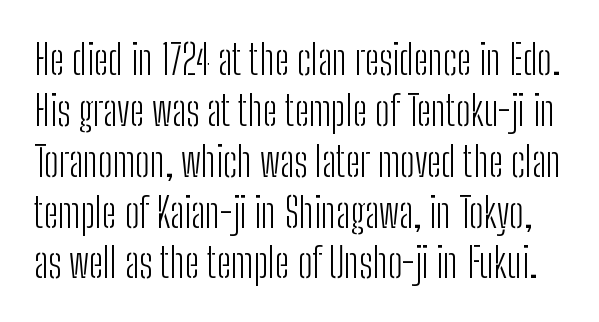
Q: Is the text bold? A: No.
Q: Is the text italic (slanted)? A: No, it is upright.
Q: Is the typeface a serif or a sans-serif typeface? A: Sans-serif.
Q: Is the text underlined? A: No.
Q: Is the spacing between letters normal or unusually wide? A: Normal.
Q: Width (condensed, normal, or wide)? A: Condensed.
Q: Stroke contrast? A: Low.
Q: x-height? A: Medium.
Q: Monospaced? A: No.
